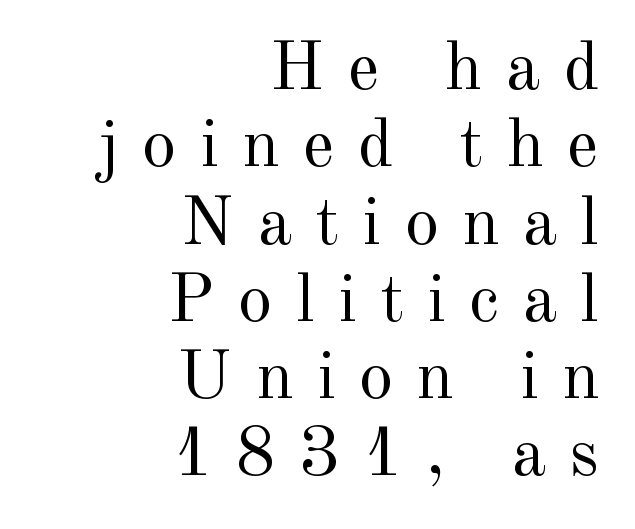
Q: Is the text bold? A: No.
Q: Is the text italic (slanted)? A: No, it is upright.
Q: Is the typeface a serif or a sans-serif typeface? A: Serif.
Q: Is the text underlined? A: No.
Q: How is the paragraph aligned? A: Right-aligned.
Q: Is the spacing between letters normal or unusually wide? A: Unusually wide.
Q: Is the spacing between lines tight, normal or loose? A: Tight.
Q: Width (condensed, normal, or wide)? A: Normal.
Q: x-height? A: Small.
Q: Monospaced? A: No.
